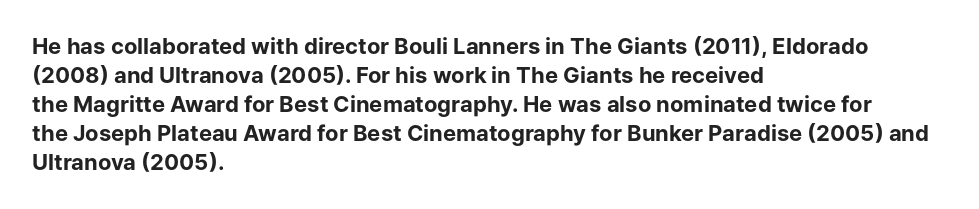
Q: Is the text bold? A: Yes.
Q: Is the text italic (slanted)? A: No, it is upright.
Q: Is the text underlined? A: No.
Q: How is the paragraph aligned? A: Left-aligned.
Q: Is the spacing between letters normal or unusually wide? A: Normal.
Q: Is the spacing between lines tight, normal or loose? A: Normal.
